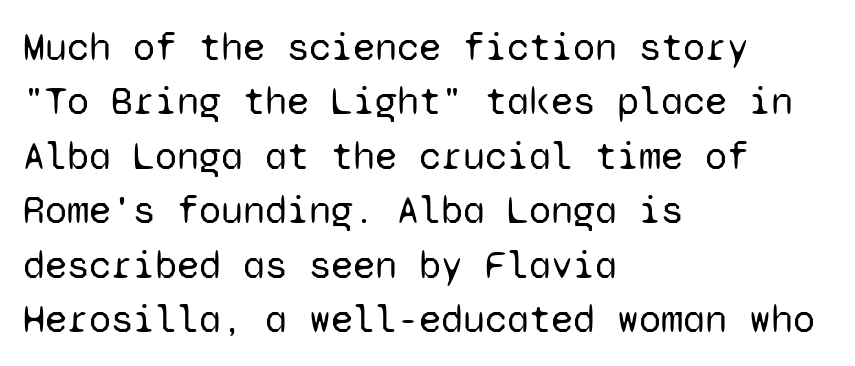
Q: Is the text bold? A: No.
Q: Is the text italic (slanted)? A: No, it is upright.
Q: Is the typeface a serif or a sans-serif typeface? A: Sans-serif.
Q: Is the text underlined? A: No.
Q: How is the paragraph aligned? A: Left-aligned.
Q: Is the spacing between letters normal or unusually wide? A: Normal.
Q: Is the spacing between lines tight, normal or loose? A: Normal.
Q: Width (condensed, normal, or wide)? A: Normal.
Q: Stroke contrast? A: Low.
Q: x-height? A: Medium.
Q: Monospaced? A: Yes.
